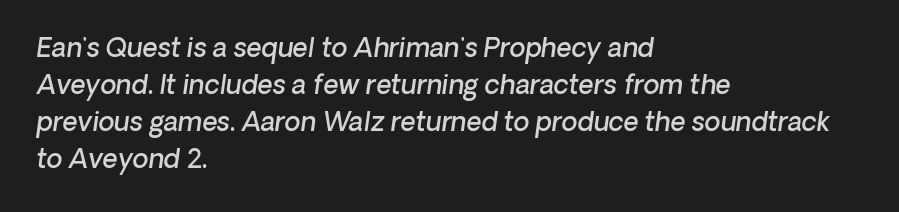
Q: Is the text bold? A: Semi-bold.
Q: Is the text underlined? A: No.
Q: How is the paragraph aligned? A: Left-aligned.
Q: Is the spacing between letters normal or unusually wide? A: Normal.
Q: Is the spacing between lines tight, normal or loose? A: Normal.
